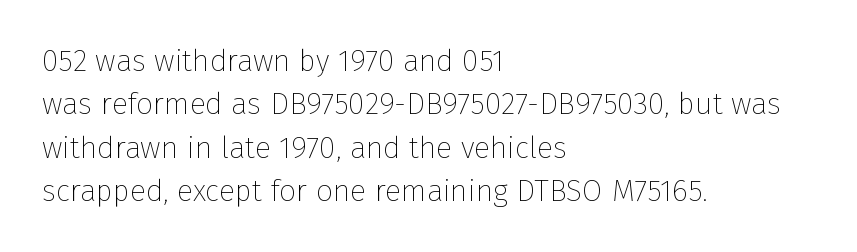
No italicization has been applied; the sample stays upright. Anything drawn beneath the words? Only blank space. Character widths vary here, with narrow letters taking less room than wide ones. This rendering leaves character spacing at its baseline value.
